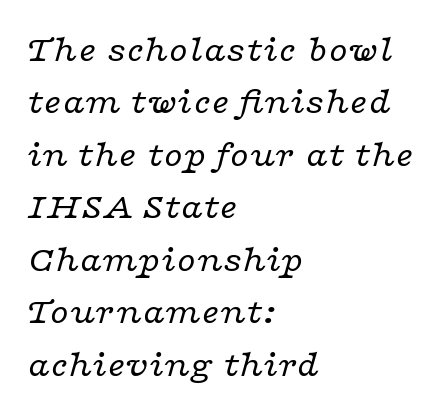
Q: Is the text bold? A: No.
Q: Is the text italic (slanted)? A: Yes, it leans right by about 16 degrees.
Q: Is the typeface a serif or a sans-serif typeface? A: Serif.
Q: Is the text underlined? A: No.
Q: How is the paragraph aligned? A: Left-aligned.
Q: Is the spacing between letters normal or unusually wide? A: Normal.
Q: Is the spacing between lines tight, normal or loose? A: Normal.
Q: Width (condensed, normal, or wide)? A: Wide.
Q: Stroke contrast? A: Low.
Q: x-height? A: Medium.
Q: Monospaced? A: No.
